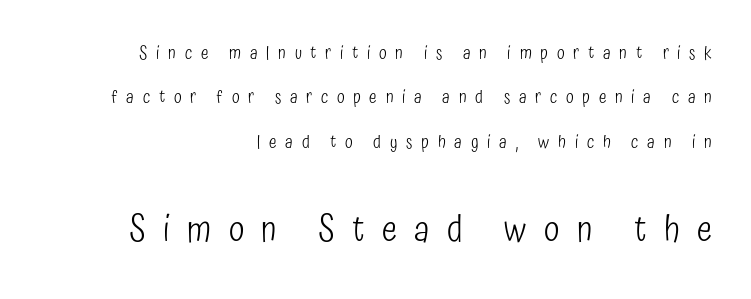
The image shows 36 px light, condensed sans-serif type, upright; set right-aligned, loose line spacing (2.46x), unusually wide letter spacing (+0.48 em), not underlined; the second (bottom) block is 2.0x larger; low stroke contrast and a medium x-height.
